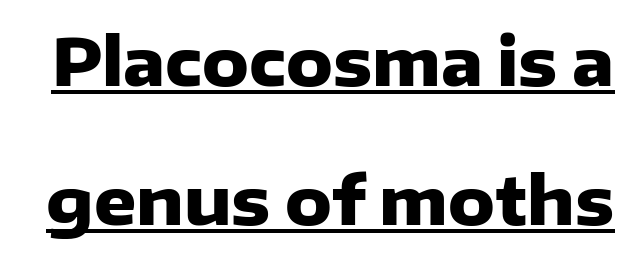
Q: Is the text bold? A: Yes.
Q: Is the text italic (slanted)? A: No, it is upright.
Q: Is the typeface a serif or a sans-serif typeface? A: Sans-serif.
Q: Is the text underlined? A: Yes.
Q: Is the spacing between letters normal or unusually wide? A: Normal.
Q: Is the spacing between lines tight, normal or loose? A: Loose.
Q: Width (condensed, normal, or wide)? A: Normal.
Q: Stroke contrast? A: Low.
Q: x-height? A: Medium.
Q: Monospaced? A: No.
